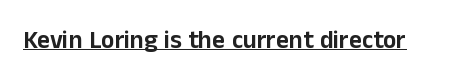
{"italic": "no", "underline": "yes", "letter_spacing": "normal", "letter_spacing_em": 0.0, "glyph_px": 25}
